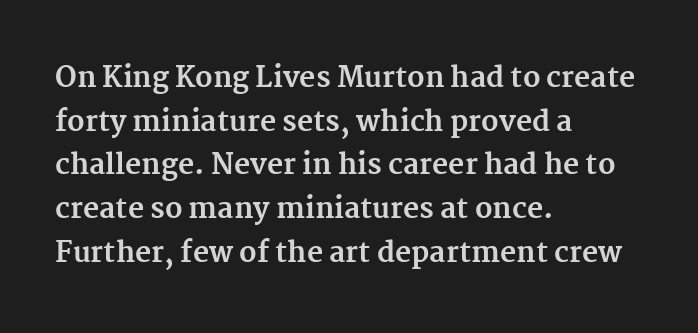
{"serif": "yes", "italic": "no", "bold": "yes", "weight": "bold", "width": "normal", "stroke_contrast": "medium", "x_height": "medium", "monospaced": "no", "underline": "no", "align": "left", "line_spacing": "normal", "line_spacing_ratio": 1.56, "letter_spacing": "normal", "letter_spacing_em": 0.0, "glyph_px": 28}
